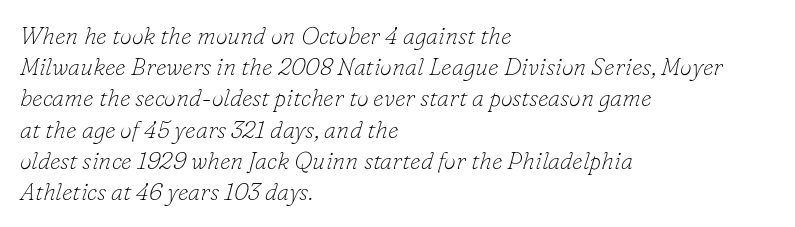
Q: Is the text bold? A: No.
Q: Is the text italic (slanted)? A: Yes, it leans right by about 16 degrees.
Q: Is the text underlined? A: No.
Q: How is the paragraph aligned? A: Left-aligned.
Q: Is the spacing between letters normal or unusually wide? A: Normal.
Q: Is the spacing between lines tight, normal or loose? A: Normal.
